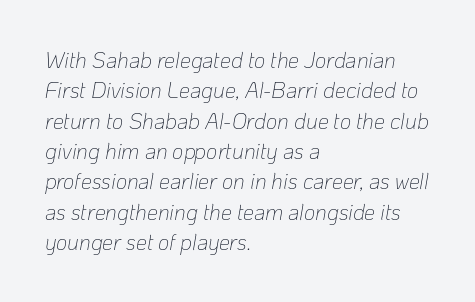
The image shows 22 px text type, italic (leaning right); set left-aligned, normal line spacing (1.38x), normal letter spacing, not underlined.
